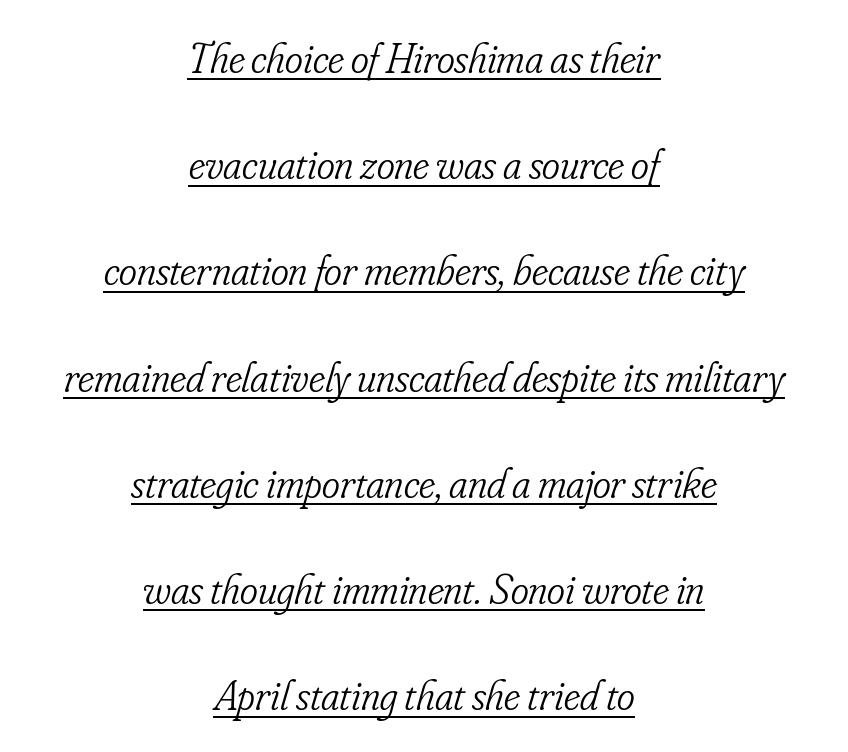
{"serif": "yes", "italic": "yes", "lean": "right", "slant_degrees": 16, "bold": "no", "weight": "light", "width": "condensed", "stroke_contrast": "low", "x_height": "small", "monospaced": "no", "underline": "yes", "align": "center", "line_spacing": "loose", "line_spacing_ratio": 2.47, "letter_spacing": "normal", "letter_spacing_em": 0.0, "glyph_px": 43}
